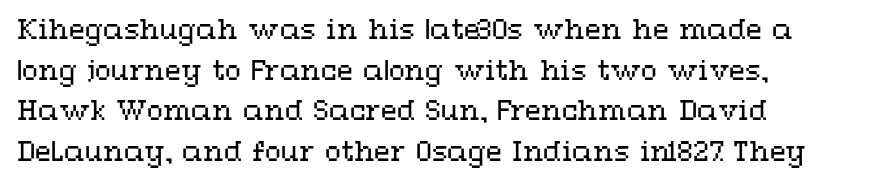
The zone under the glyphs is completely vacant. Letters have the restrained weight of plain body copy at most. Line beginnings align vertically; line endings do not. The gaps between neighbouring characters are ordinary and unremarkable.
